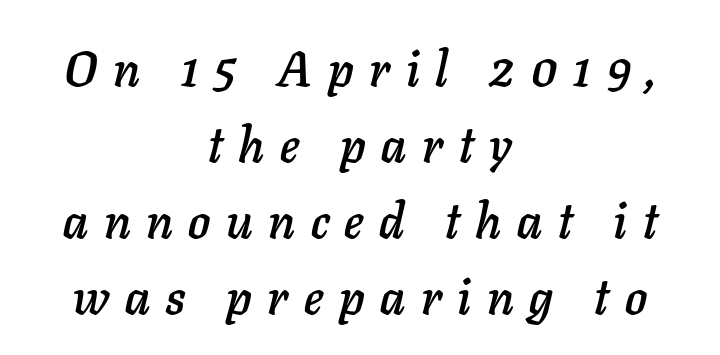
{"italic": "yes", "lean": "right", "slant_degrees": 11, "width": "normal", "stroke_contrast": "low", "x_height": "medium", "monospaced": "no", "underline": "no", "align": "center", "line_spacing": "normal", "line_spacing_ratio": 1.55, "letter_spacing": "wide", "letter_spacing_em": 0.32, "glyph_px": 49}
